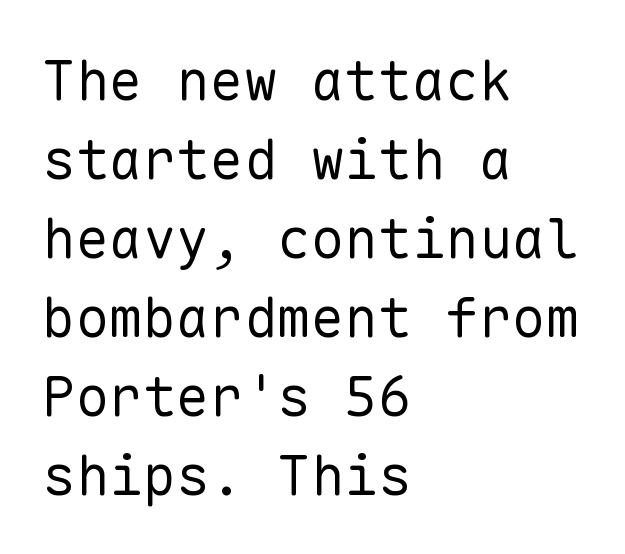
{"serif": "no", "italic": "no", "bold": "no", "weight": "regular", "width": "normal", "stroke_contrast": "low", "x_height": "medium", "monospaced": "yes", "underline": "no", "align": "left", "line_spacing": "normal", "line_spacing_ratio": 1.41, "letter_spacing": "normal", "letter_spacing_em": 0.0, "glyph_px": 56}
